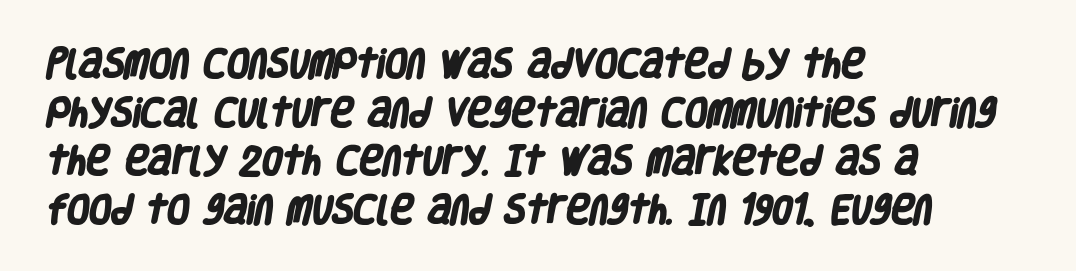
{"serif": "no", "bold": "yes", "weight": "heavy", "width": "condensed", "stroke_contrast": "low", "x_height": "large", "monospaced": "no", "underline": "no", "align": "left", "line_spacing": "normal", "line_spacing_ratio": 1.52, "letter_spacing": "normal", "letter_spacing_em": 0.0, "glyph_px": 32}
